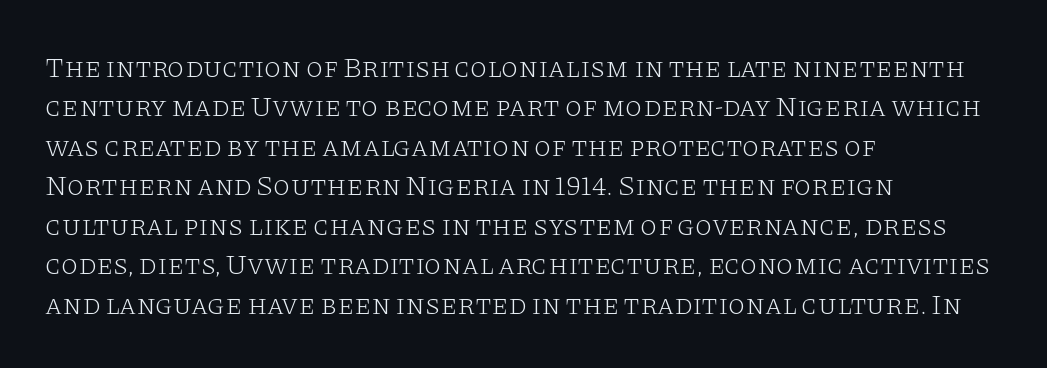
Q: Is the text bold? A: No.
Q: Is the text italic (slanted)? A: No, it is upright.
Q: Is the typeface a serif or a sans-serif typeface? A: Serif.
Q: Is the text underlined? A: No.
Q: How is the paragraph aligned? A: Left-aligned.
Q: Is the spacing between letters normal or unusually wide? A: Normal.
Q: Is the spacing between lines tight, normal or loose? A: Normal.
Q: Width (condensed, normal, or wide)? A: Wide.
Q: Stroke contrast? A: Low.
Q: x-height? A: Large.
Q: Monospaced? A: No.
